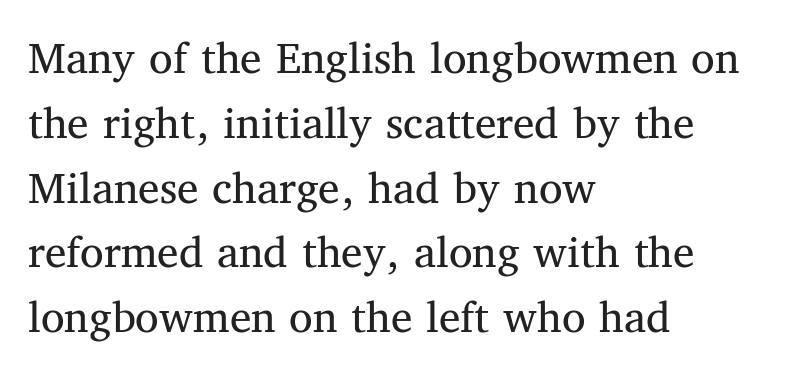
Interline gaps are of average width in this sample. The designer went with a serif here, giving each stem small feet. Heaviness? Minimal to ordinary, like unemphasized prose. Words float on clear page, feet unadorned. The passage shown is typed in a proportional face where columns would drift. Nothing unusual about the tracking: characters are spaced as the font intends.
